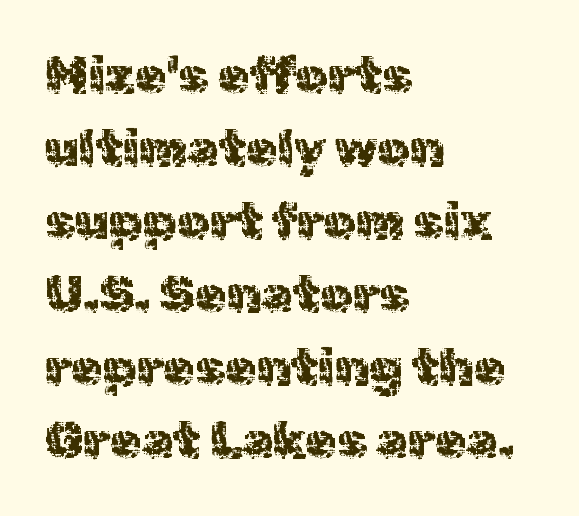
Characters remain perfectly vertical along every line. Here the designer chose a conventional face with non-uniform glyph widths. This rendering features lettering with no underline. Caption: standard tracking, unaltered.
